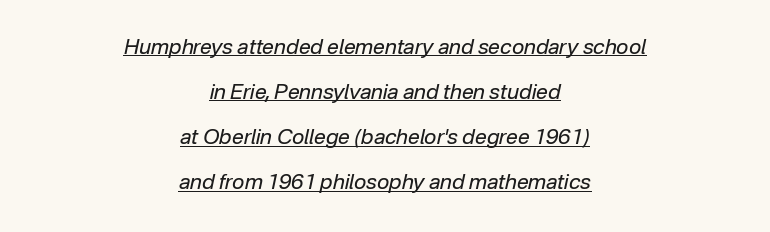
The image shows 21 px text type, italic (leaning right); set centered, loose line spacing (2.15x), normal letter spacing, underlined.
